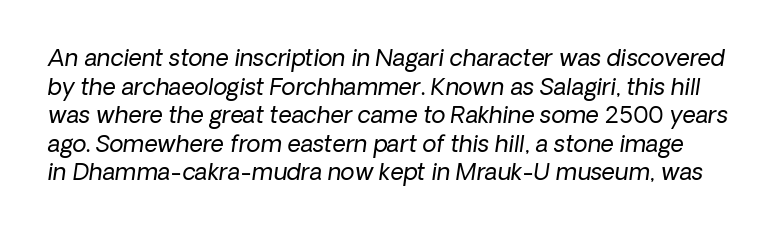
{"bold": "no", "underline": "no", "line_spacing_ratio": 1.24, "letter_spacing": "normal", "letter_spacing_em": 0.0, "glyph_px": 23}
